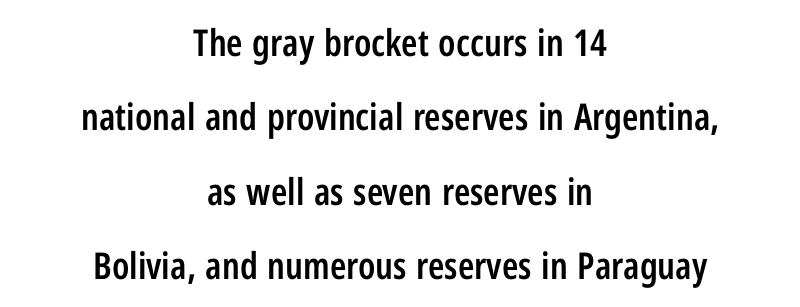
Varying glyph widths throughout — classic text-font behaviour. Typographically, this falls in the sans-serif category. What's the leading like? Stretched, with rows far apart. The rendering keeps characters at their native spacing. In CSS terms this would be text-align: center.
